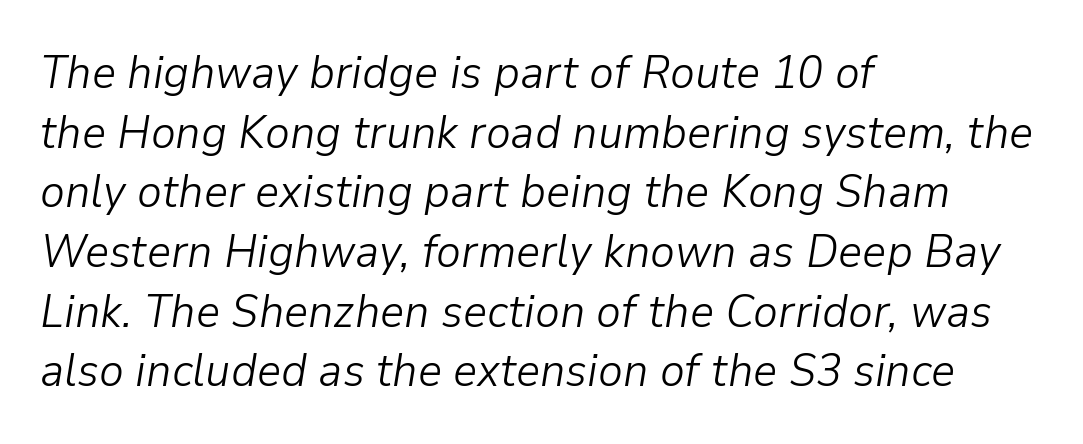
{"italic": "yes", "lean": "right", "slant_degrees": 9, "bold": "no", "weight": "light", "width": "normal", "stroke_contrast": "low", "x_height": "medium", "monospaced": "no", "underline": "no", "align": "left", "line_spacing": "normal", "line_spacing_ratio": 1.27, "letter_spacing": "normal", "letter_spacing_em": 0.0, "glyph_px": 47}
